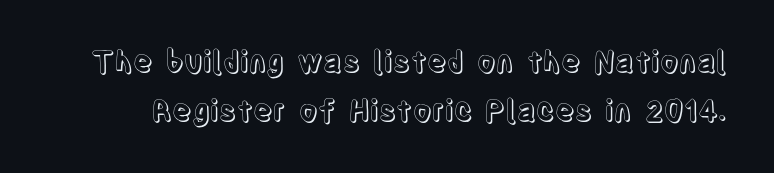
The image shows 29 px condensed type, upright; set normal line spacing (1.68x), normal letter spacing, not underlined; a large x-height.
